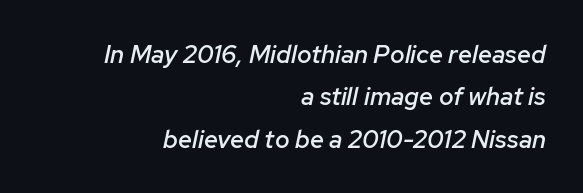
Compared with ordinary roman type, these characters are visibly tilted. These lines carry some extra weight — a demibold, not a full bold. Baseline-to-baseline distance is the conventional proportion of letter height. Honestly, the letter spacing is just normal — you wouldn't notice it. Bare-footed words on every line.
